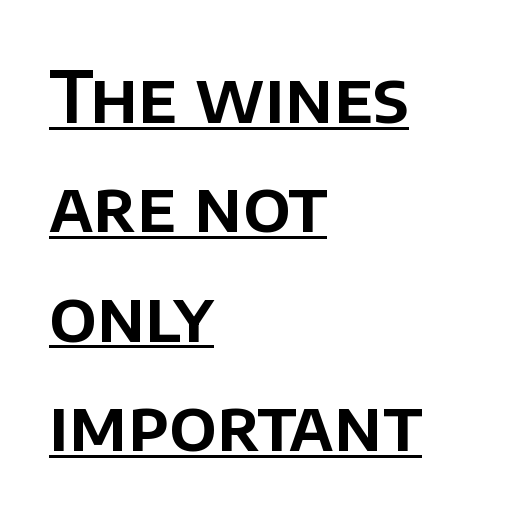
Q: Is the text italic (slanted)? A: No, it is upright.
Q: Is the typeface a serif or a sans-serif typeface? A: Sans-serif.
Q: Is the text underlined? A: Yes.
Q: How is the paragraph aligned? A: Left-aligned.
Q: Is the spacing between letters normal or unusually wide? A: Normal.
Q: Is the spacing between lines tight, normal or loose? A: Normal.
Q: Width (condensed, normal, or wide)? A: Normal.
Q: Stroke contrast? A: Low.
Q: x-height? A: Large.
Q: Monospaced? A: No.
